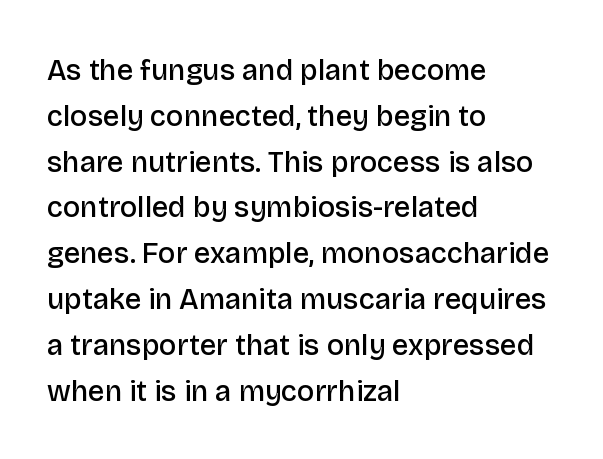
Letter spacing: default. Nobody drew a line under any word here. Set as a demibold, roughly 600 on the weight scale. The rendering shows plain stroke endings on the letterforms — a sans-serif design.
